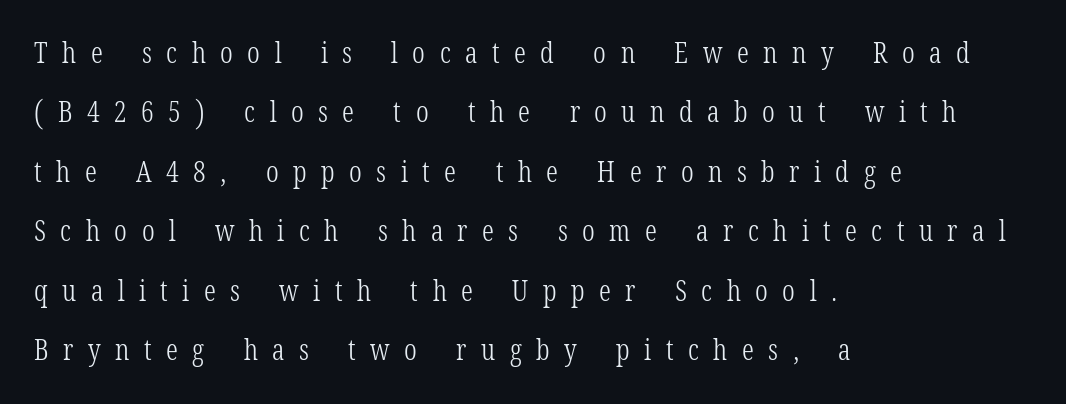
Ink coverage per letter is moderate at most. Character widths vary here, with narrow letters taking less room than wide ones. The space directly below the letters is spotless. This sample uses an upright cut, with every glyph sitting square on the baseline. A great deal of white space separates one row of letters from the next. This sample is left-justified, so line endings fall wherever the words run out.
